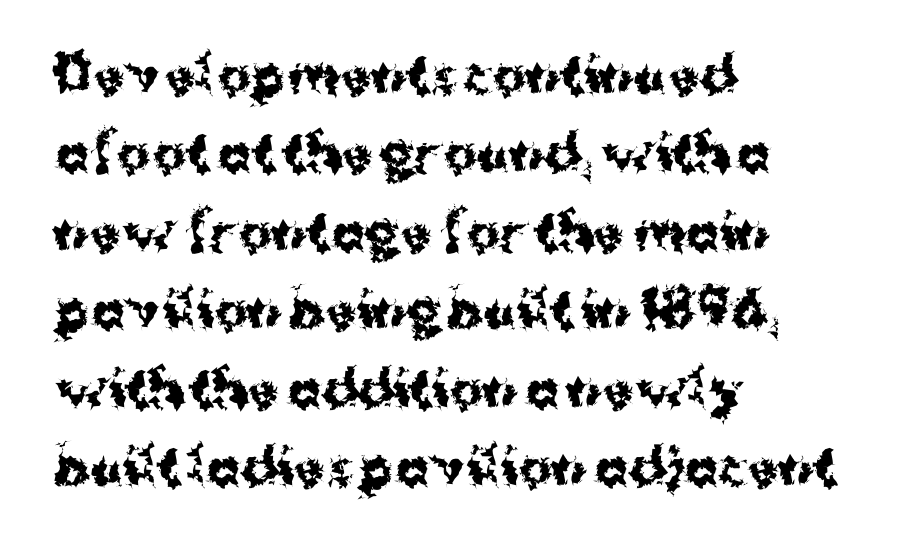
{"serif": "no", "italic": "no", "bold": "yes", "weight": "bold", "width": "normal", "stroke_contrast": "medium", "x_height": "medium", "monospaced": "no", "underline": "no", "align": "left", "line_spacing": "normal", "line_spacing_ratio": 1.57, "letter_spacing": "normal", "letter_spacing_em": 0.0, "glyph_px": 50}
